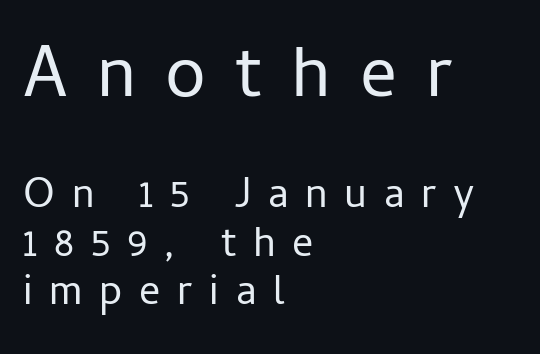
The image shows 73 px regular-weight sans-serif type, upright; set left-aligned, tight line spacing (1.15x), unusually wide letter spacing (+0.4 em), not underlined; the first (top) block is 1.74x larger; low stroke contrast and a medium x-height.
